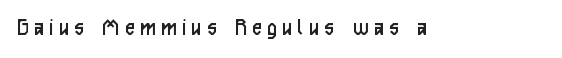
{"italic": "no", "bold": "no", "underline": "no", "letter_spacing": "wide", "letter_spacing_em": 0.25, "glyph_px": 25}
